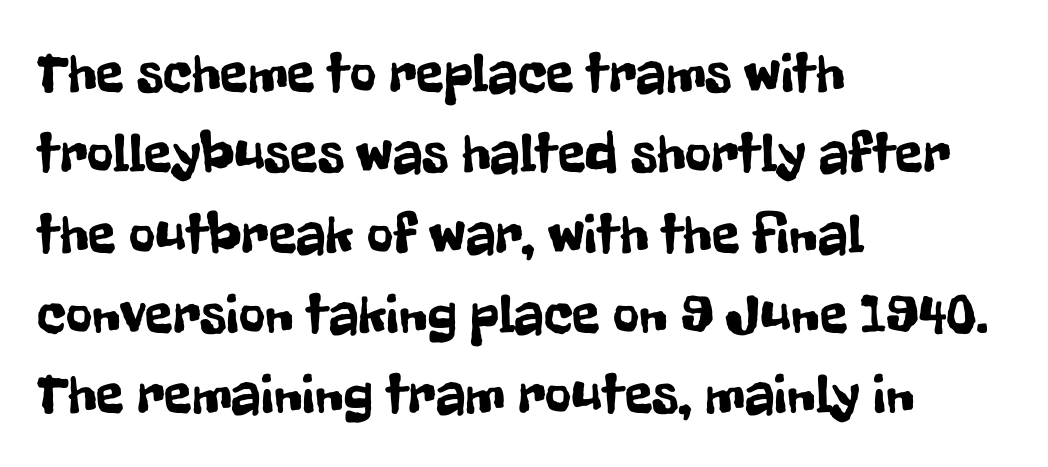
{"serif": "no", "italic": "no", "width": "condensed", "stroke_contrast": "low", "x_height": "medium", "monospaced": "no", "underline": "no", "align": "left", "line_spacing": "normal", "line_spacing_ratio": 1.41, "letter_spacing": "normal", "letter_spacing_em": 0.0, "glyph_px": 57}
